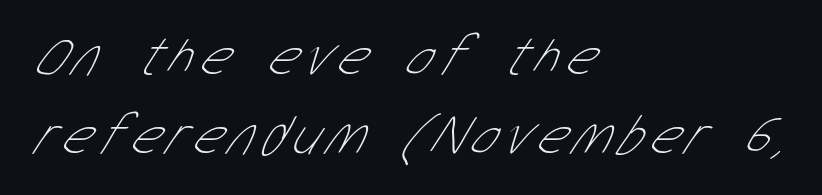
No heavy texture on the line: the type isn't bold. Glance below the letters and you will spot only blank space. The lines are quadded left. A typesetter would label this face a sans. Varying glyph widths throughout — classic text-font behaviour. The passage shown stacks its lines at a standard gap.
